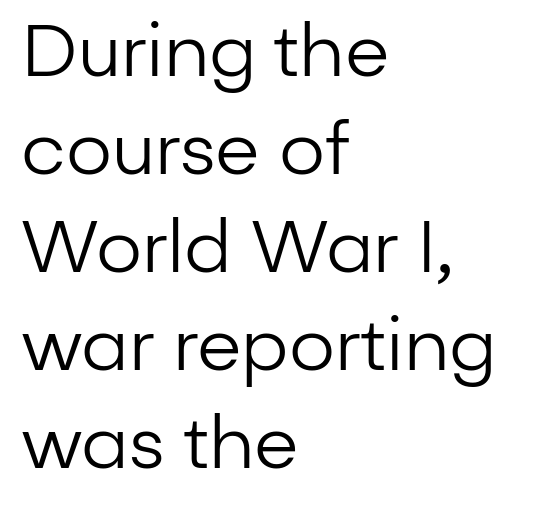
Q: Is the text bold? A: No.
Q: Is the text italic (slanted)? A: No, it is upright.
Q: Is the typeface a serif or a sans-serif typeface? A: Sans-serif.
Q: Is the text underlined? A: No.
Q: How is the paragraph aligned? A: Left-aligned.
Q: Is the spacing between letters normal or unusually wide? A: Normal.
Q: Is the spacing between lines tight, normal or loose? A: Normal.
Q: Width (condensed, normal, or wide)? A: Normal.
Q: Stroke contrast? A: Low.
Q: x-height? A: Medium.
Q: Monospaced? A: No.
